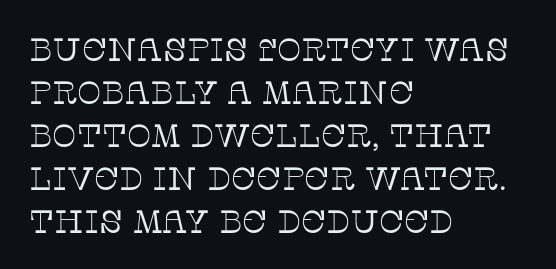
The image shows 32 px thin serif type, upright; set left-aligned, normal line spacing (1.34x), normal letter spacing, not underlined; low stroke contrast and a large x-height.
